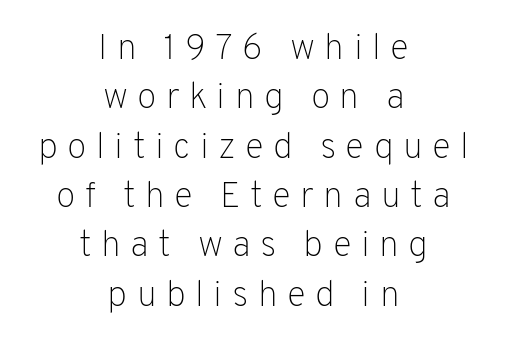
The image shows 36 px light sans-serif type, upright; set centered, normal line spacing (1.37x), unusually wide letter spacing (+0.26 em), not underlined; low stroke contrast and a medium x-height.
